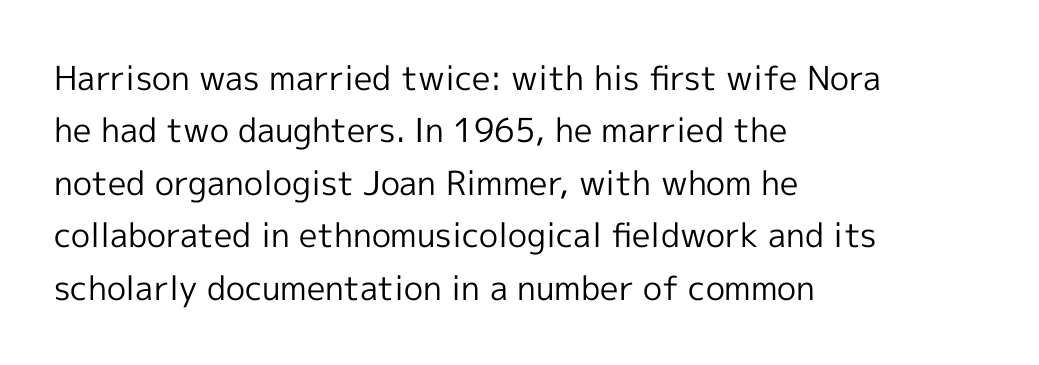
{"serif": "no", "italic": "no", "bold": "no", "weight": "regular", "width": "normal", "x_height": "medium", "monospaced": "no", "underline": "no", "align": "left", "line_spacing": "normal", "line_spacing_ratio": 1.59, "letter_spacing": "normal", "letter_spacing_em": 0.0, "glyph_px": 33}
